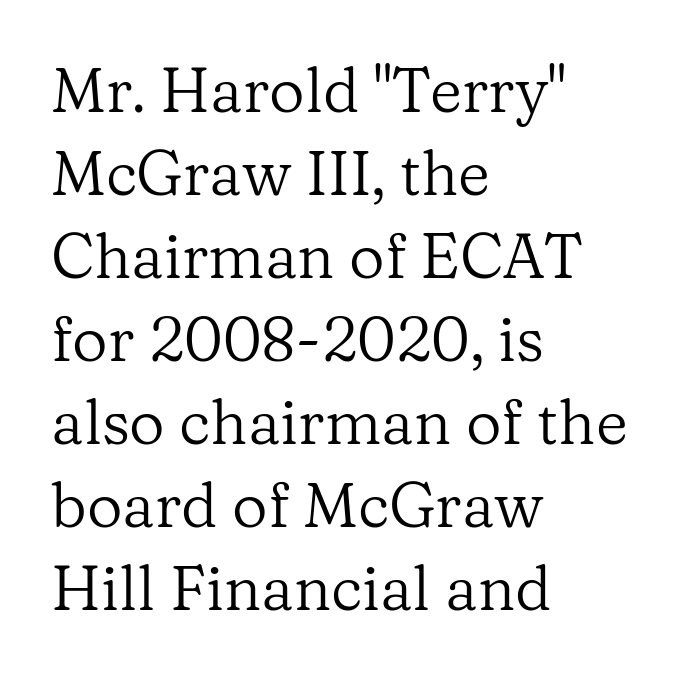
A student would call this left alignment; a typographer would say flush left, rag right. This is not heavy type; no bold has been used. How would I describe the line gaps? Plain and ordinary. Look at the bottom of the vertical strokes: they flare into serifs here. The passage shown is typed in a proportional face where columns would drift. The letters sit at their default tracking, neither squeezed nor spread.
